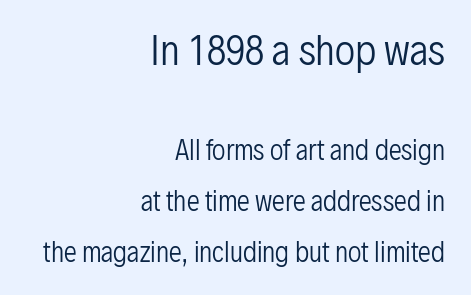
The image shows 39 px regular-weight, condensed sans-serif type, upright; set right-aligned, loose line spacing (1.97x), normal letter spacing, not underlined; the first (top) block is 1.5x larger; low stroke contrast and a medium x-height.
